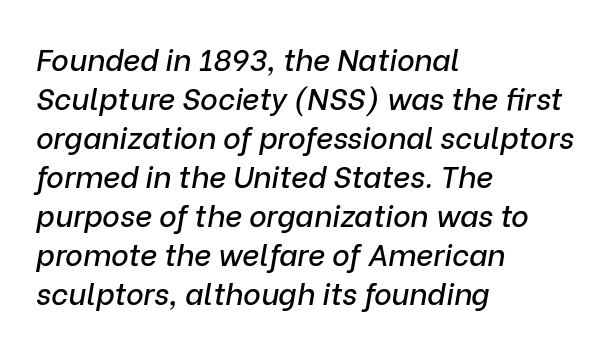
Do the characters align in a grid? No, the font is proportional. The ragged edge is on the right, which tells us the setting is flush left. One glance says typical: line gaps are just what's usual. A typesetter would mark this as italic. Rule under the text: the space is simply empty.
